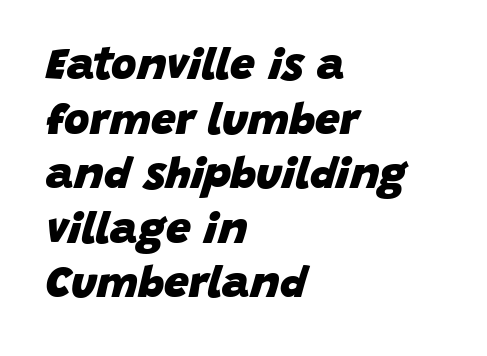
{"italic": "yes", "lean": "right", "slant_degrees": 15, "bold": "yes", "weight": "heavy", "width": "normal", "stroke_contrast": "low", "x_height": "large", "monospaced": "no", "underline": "no", "align": "left", "line_spacing_ratio": 1.24, "letter_spacing": "normal", "letter_spacing_em": 0.0, "glyph_px": 44}
